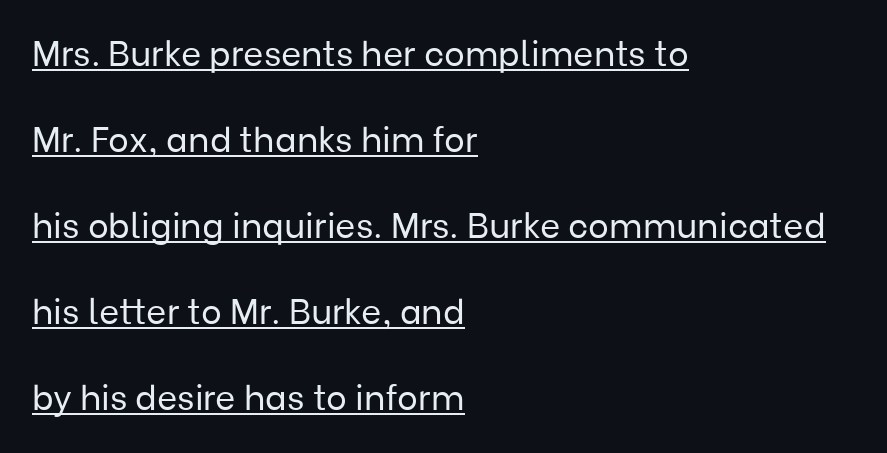
This is sans-serif lettering, the kind often seen on screens and signage. These characters rest on top of a visible drawn line. Is the type heavy? It reads as light-to-regular instead. A typesetter would call this leading open, well beyond the default. The rendering uses natural spacing where letterforms have individual widths. When letters stand straight like this, we call the style roman or upright.
